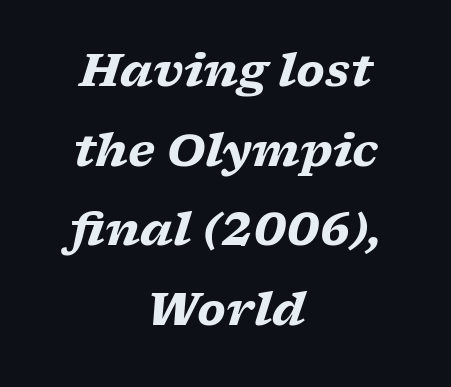
{"serif": "yes", "italic": "yes", "lean": "right", "slant_degrees": 17, "bold": "yes", "weight": "heavy", "width": "wide", "stroke_contrast": "low", "x_height": "medium", "monospaced": "no", "underline": "no", "align": "center", "line_spacing_ratio": 1.77, "letter_spacing": "normal", "letter_spacing_em": 0.0, "glyph_px": 45}
